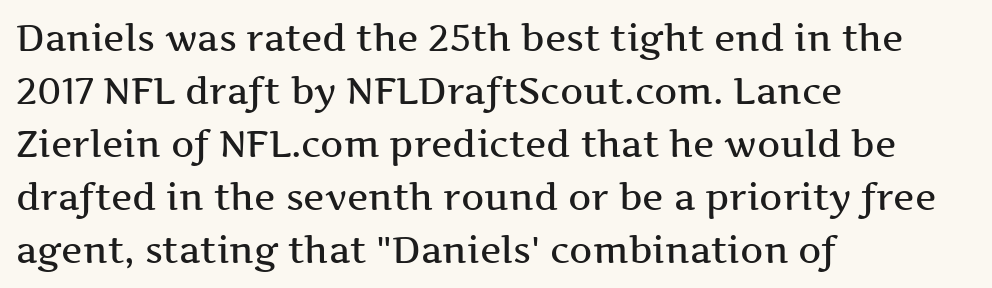
The image shows 36 px wide serif type, upright; set left-aligned, normal line spacing (1.47x), normal letter spacing, not underlined; medium stroke contrast and a medium x-height.
